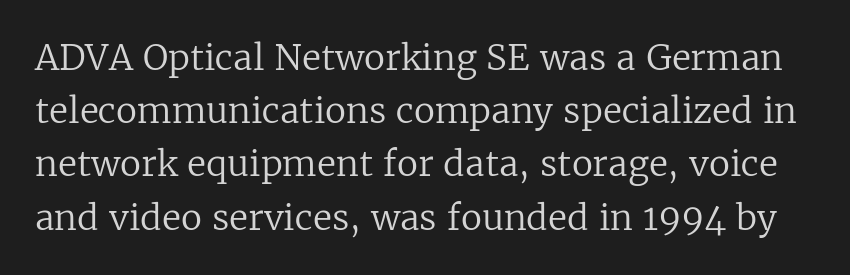
Q: Is the text bold? A: No.
Q: Is the text italic (slanted)? A: No, it is upright.
Q: Is the typeface a serif or a sans-serif typeface? A: Serif.
Q: Is the text underlined? A: No.
Q: Is the spacing between letters normal or unusually wide? A: Normal.
Q: Is the spacing between lines tight, normal or loose? A: Normal.
Q: Width (condensed, normal, or wide)? A: Normal.
Q: Stroke contrast? A: Low.
Q: x-height? A: Medium.
Q: Monospaced? A: No.
